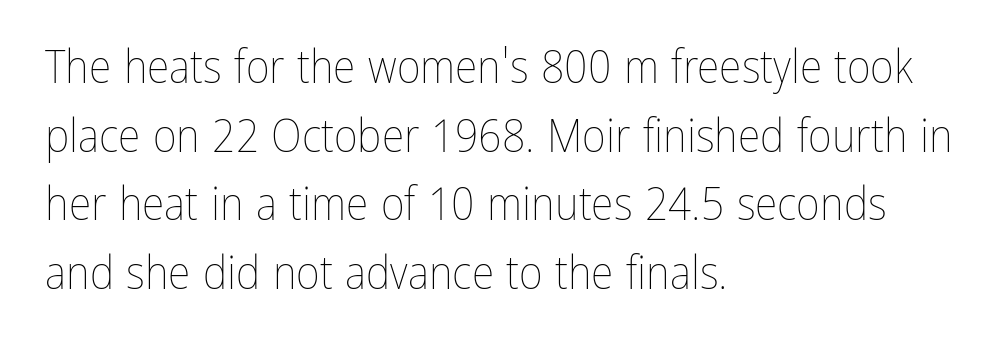
The image shows 46 px thin, condensed type, upright; set left-aligned, normal line spacing (1.49x), normal letter spacing, not underlined; low stroke contrast and a medium x-height.
